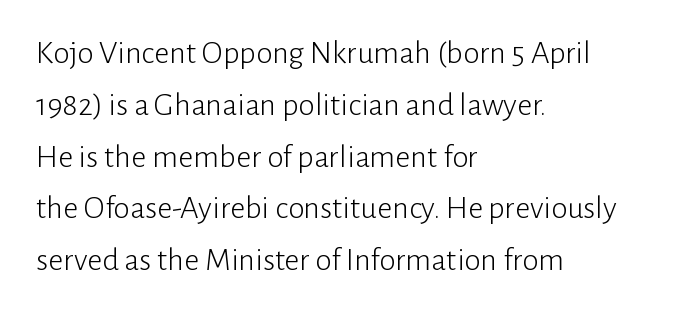
{"serif": "no", "italic": "no", "bold": "no", "weight": "light", "width": "normal", "stroke_contrast": "low", "x_height": "medium", "monospaced": "no", "underline": "no", "align": "left", "line_spacing": "normal", "line_spacing_ratio": 1.57, "letter_spacing": "normal", "letter_spacing_em": 0.0, "glyph_px": 33}
